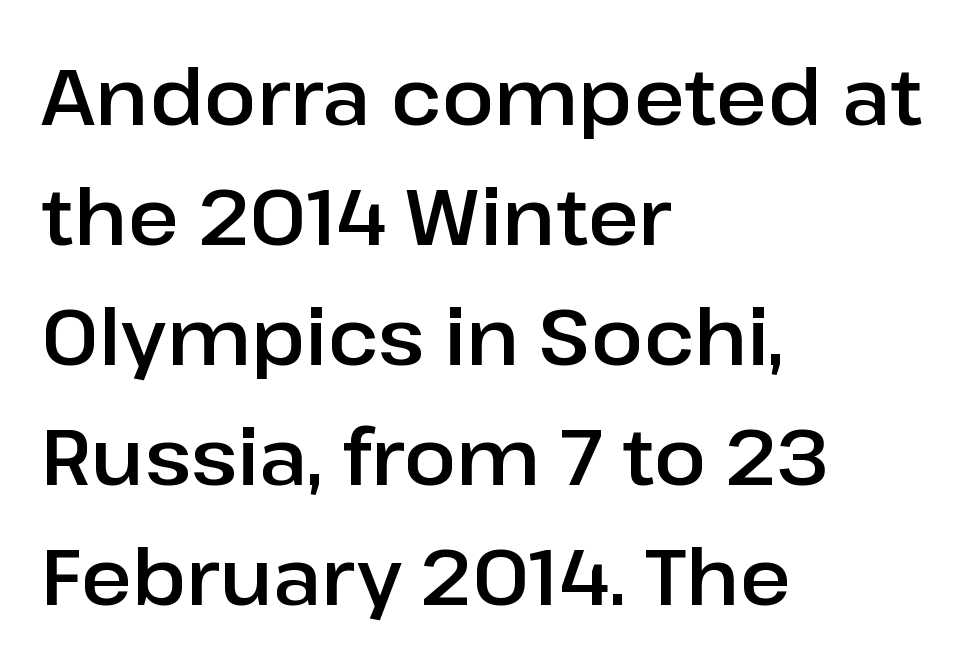
Q: Is the text italic (slanted)? A: No, it is upright.
Q: Is the typeface a serif or a sans-serif typeface? A: Sans-serif.
Q: Is the text underlined? A: No.
Q: How is the paragraph aligned? A: Left-aligned.
Q: Is the spacing between letters normal or unusually wide? A: Normal.
Q: Is the spacing between lines tight, normal or loose? A: Normal.
Q: Width (condensed, normal, or wide)? A: Normal.
Q: Stroke contrast? A: Low.
Q: x-height? A: Medium.
Q: Monospaced? A: No.
